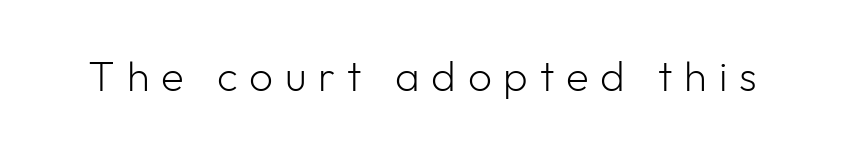
Q: Is the text bold? A: No.
Q: Is the text italic (slanted)? A: No, it is upright.
Q: Is the typeface a serif or a sans-serif typeface? A: Sans-serif.
Q: Is the text underlined? A: No.
Q: Is the spacing between letters normal or unusually wide? A: Unusually wide.
Q: Width (condensed, normal, or wide)? A: Normal.
Q: Stroke contrast? A: Low.
Q: x-height? A: Medium.
Q: Monospaced? A: No.
